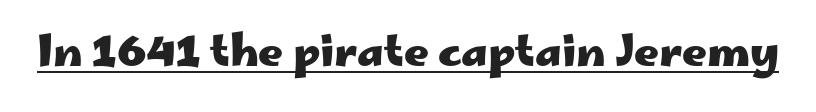
The image shows 43 px heavy, wide sans-serif type, upright; set normal letter spacing, underlined; low stroke contrast and a small x-height.
